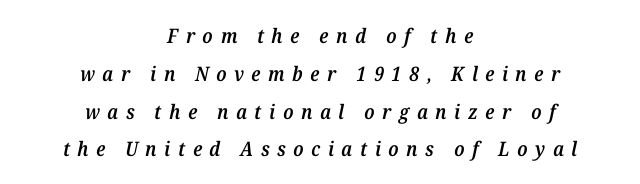
{"italic": "yes", "lean": "right", "slant_degrees": 12, "bold": "semi", "underline": "no", "align": "center", "line_spacing_ratio": 1.89, "letter_spacing": "wide", "letter_spacing_em": 0.38, "glyph_px": 20}
